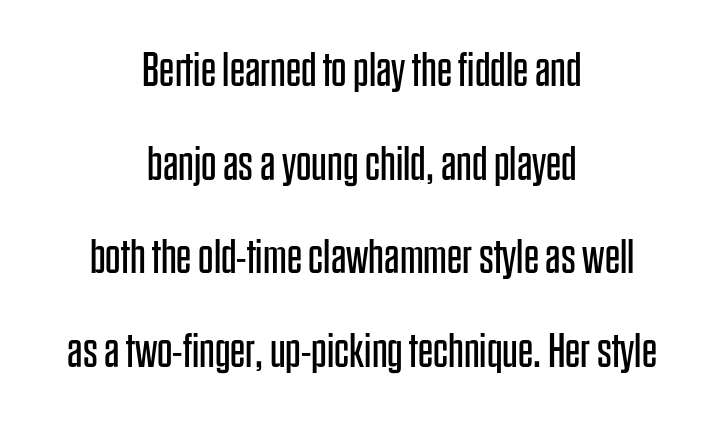
In terms of letterspacing, this is plain default setting. The specimen reads as upright at a glance. Heft: none added — not bold. These lines stand farther apart than default settings would place them. The letters carry no serifs — their stems end cleanly without finishing strokes.
